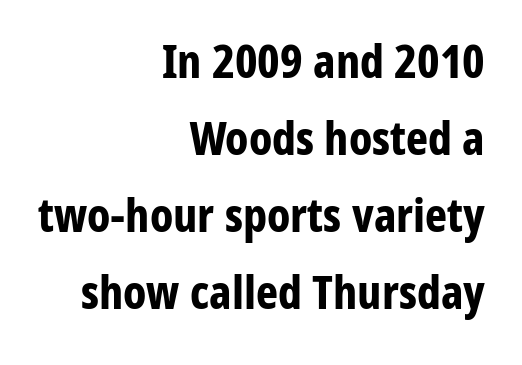
Short note: letters normally spaced. Is there any slant? The stems are plumb. Type without underlining. Note the varied advance widths — an 'i' is clearly narrower than an 'm'.
